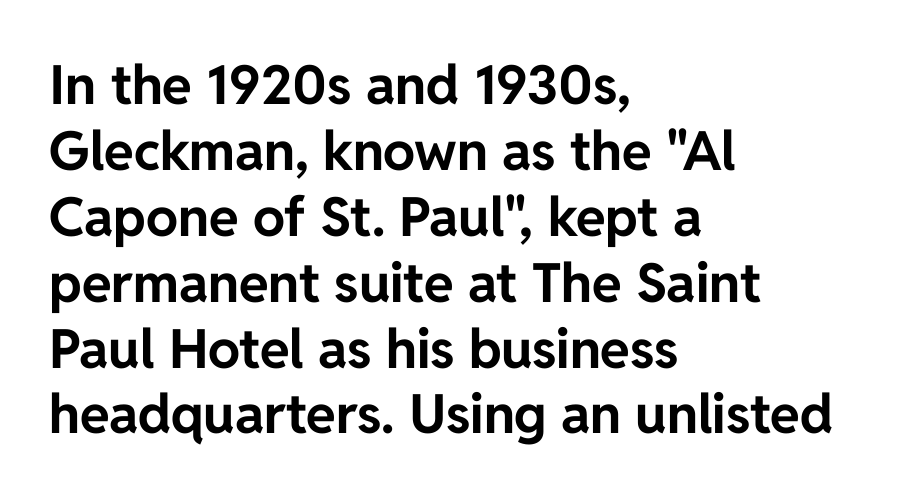
{"serif": "no", "italic": "no", "bold": "yes", "weight": "bold", "width": "normal", "stroke_contrast": "low", "x_height": "medium", "monospaced": "no", "underline": "no", "align": "left", "line_spacing_ratio": 1.22, "letter_spacing": "normal", "letter_spacing_em": 0.0, "glyph_px": 54}
